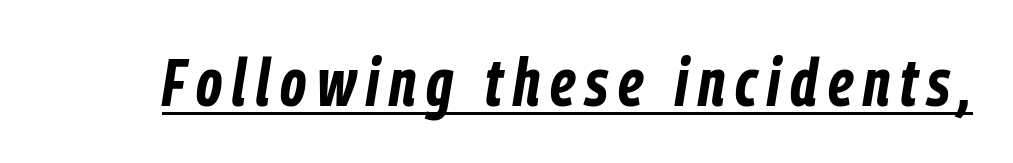
Emphasis is given by a line drawn under the lettering. Proportional: the letters do not fall into vertical columns. Yep, that's italic — everything's leaning. Summary of weight: heavy, a full bold.
